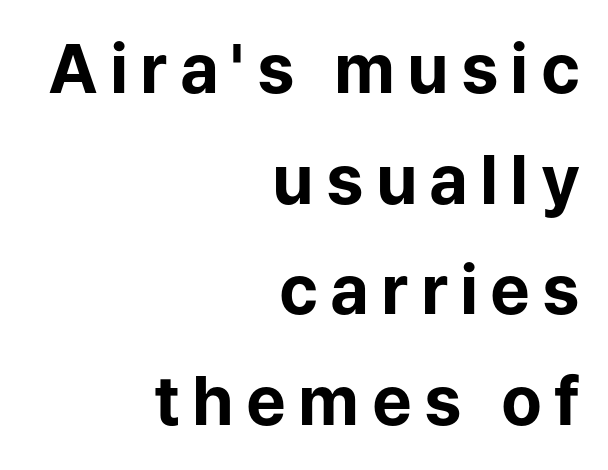
Q: Is the text bold? A: Yes.
Q: Is the text italic (slanted)? A: No, it is upright.
Q: Is the typeface a serif or a sans-serif typeface? A: Sans-serif.
Q: Is the text underlined? A: No.
Q: How is the paragraph aligned? A: Right-aligned.
Q: Is the spacing between lines tight, normal or loose? A: Normal.
Q: Width (condensed, normal, or wide)? A: Normal.
Q: Stroke contrast? A: Low.
Q: x-height? A: Medium.
Q: Monospaced? A: No.
